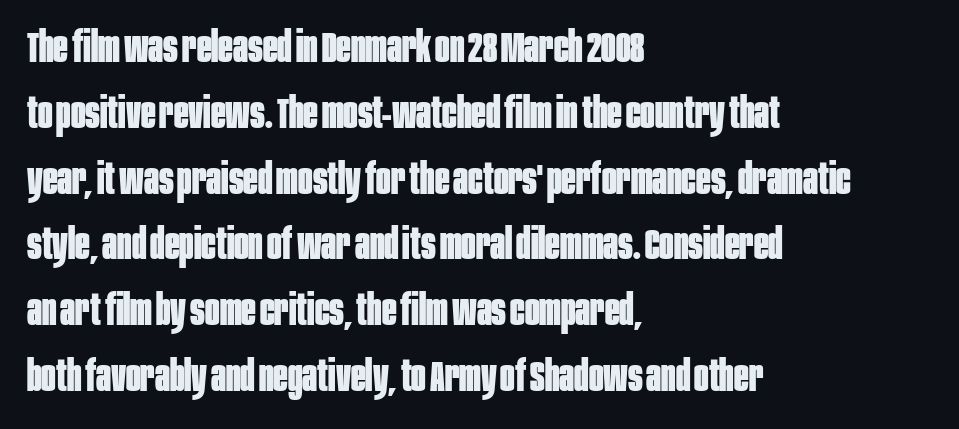
The image shows 43 px bold, condensed sans-serif type, upright; set left-aligned, normal line spacing (1.53x), normal letter spacing, not underlined; low stroke contrast and a large x-height.
